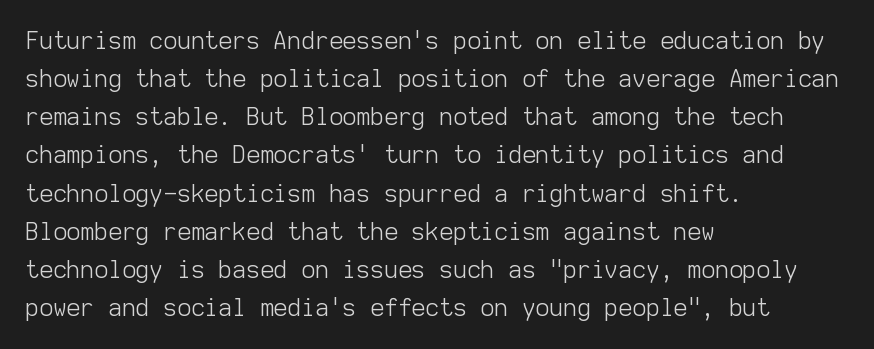
Q: Is the text bold? A: No.
Q: Is the text italic (slanted)? A: No, it is upright.
Q: Is the text underlined? A: No.
Q: How is the paragraph aligned? A: Left-aligned.
Q: Is the spacing between letters normal or unusually wide? A: Normal.
Q: Is the spacing between lines tight, normal or loose? A: Normal.
